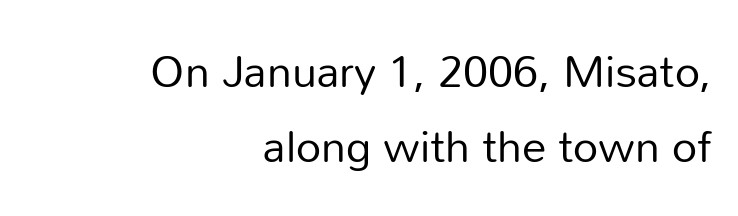
Q: Is the text bold? A: No.
Q: Is the text italic (slanted)? A: No, it is upright.
Q: Is the typeface a serif or a sans-serif typeface? A: Sans-serif.
Q: Is the text underlined? A: No.
Q: How is the paragraph aligned? A: Right-aligned.
Q: Is the spacing between letters normal or unusually wide? A: Normal.
Q: Width (condensed, normal, or wide)? A: Normal.
Q: Stroke contrast? A: Low.
Q: x-height? A: Medium.
Q: Monospaced? A: No.
